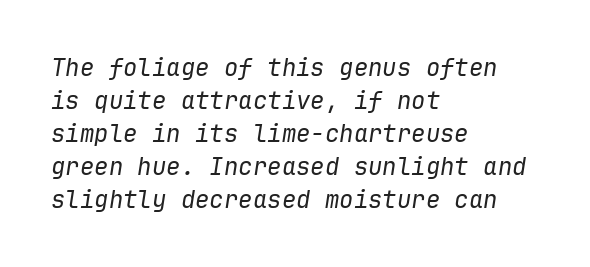
{"italic": "yes", "lean": "right", "slant_degrees": 9, "bold": "no", "underline": "no", "align": "left", "line_spacing": "normal", "line_spacing_ratio": 1.37, "letter_spacing": "normal", "letter_spacing_em": 0.0, "glyph_px": 24}
